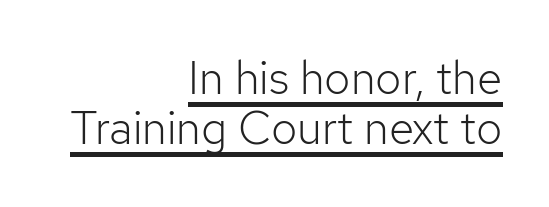
In terms of letterform style, serifs are entirely absent. Where is the straight margin? On the right. Style check: upright. Tightly led — the rows are bunched. Looks like regular typesetting: each glyph gets only the width it needs. Short note: letters normally spaced.
